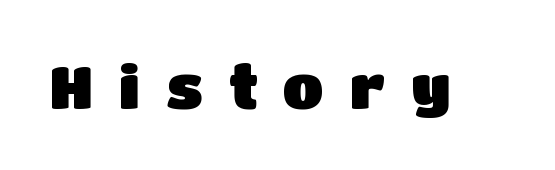
{"serif": "no", "italic": "no", "width": "normal", "stroke_contrast": "low", "x_height": "large", "monospaced": "no", "underline": "no", "letter_spacing": "wide", "letter_spacing_em": 0.43, "glyph_px": 60}
